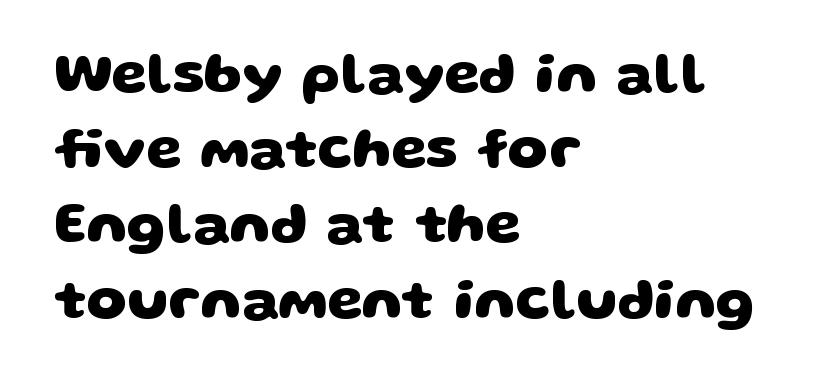
The image shows 57 px heavy, wide sans-serif type; set left-aligned, normal line spacing (1.32x), normal letter spacing, not underlined; low stroke contrast and a large x-height.
